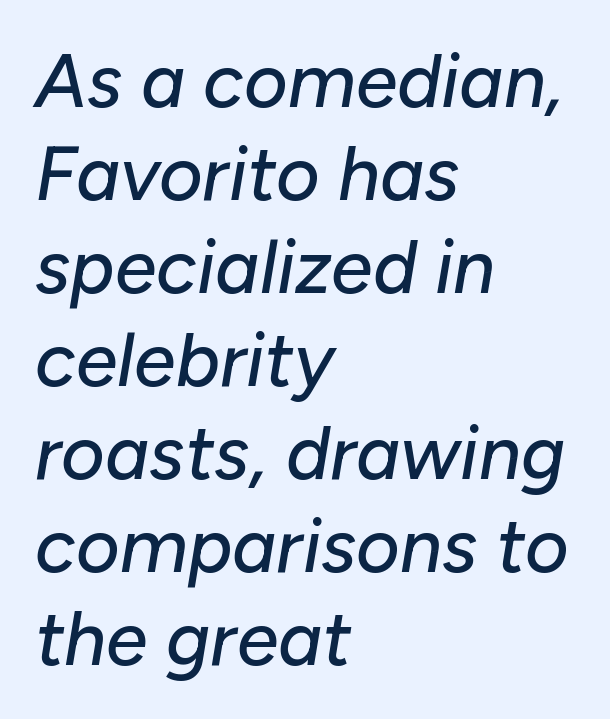
Compared with a centered layout, this one pins lines to the left instead. The zone under the glyphs is completely vacant. The rendering applies a slant to the glyphs. Each word holds together tightly as a unit, with standard inter-letter gaps. The face used here is proportionally spaced, like ordinary book or web type.
